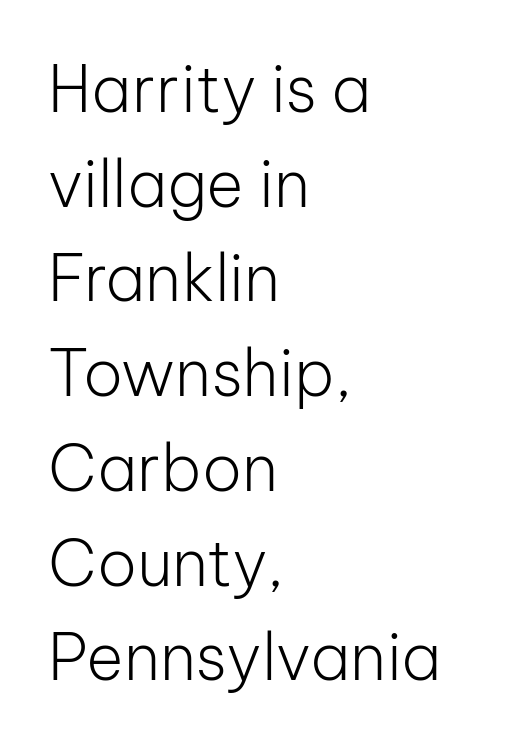
The string is rendered with underlining switched off. The passage is arranged the way most books set body copy — flush left. The letters advance in unequal steps, a hallmark of proportional type. Default kerning and tracking; the words read as compact shapes.
